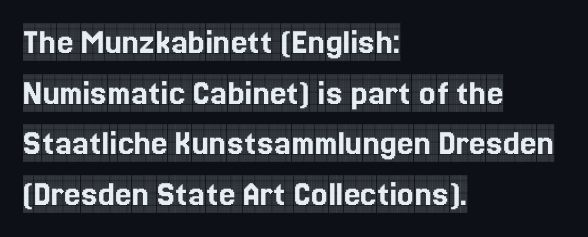
Q: Is the text italic (slanted)? A: No, it is upright.
Q: Is the typeface a serif or a sans-serif typeface? A: Serif.
Q: Is the text underlined? A: No.
Q: How is the paragraph aligned? A: Left-aligned.
Q: Is the spacing between letters normal or unusually wide? A: Normal.
Q: Is the spacing between lines tight, normal or loose? A: Normal.
Q: Width (condensed, normal, or wide)? A: Condensed.
Q: x-height? A: Large.
Q: Monospaced? A: No.
